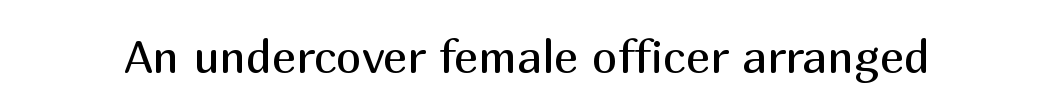
The image shows 46 px regular-weight sans-serif type, upright; set normal letter spacing, not underlined; medium stroke contrast and a medium x-height.
